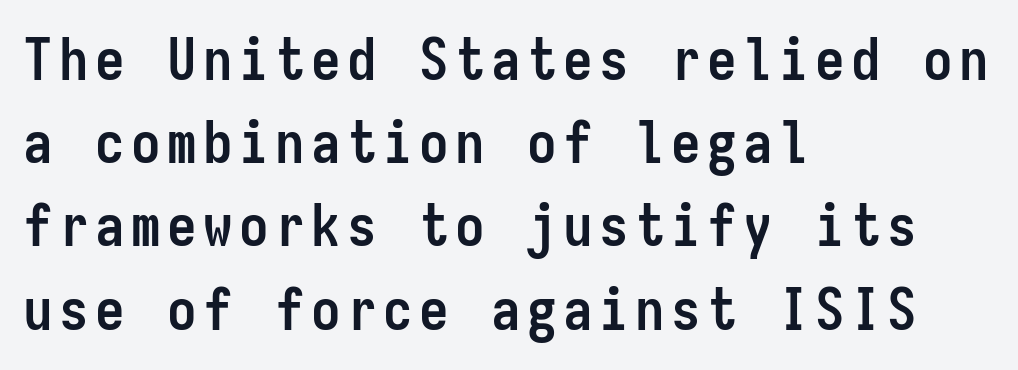
The letters are bold, with thick, heavy strokes. Is this a fixed-width face? Yes — each glyph sits in an identical cell. Designer's note — italics off, roman on. The font family rendered here belongs to the sans-serif group. The paragraph shown leans on its left margin. Unmarked baselines from the first word to the last.
